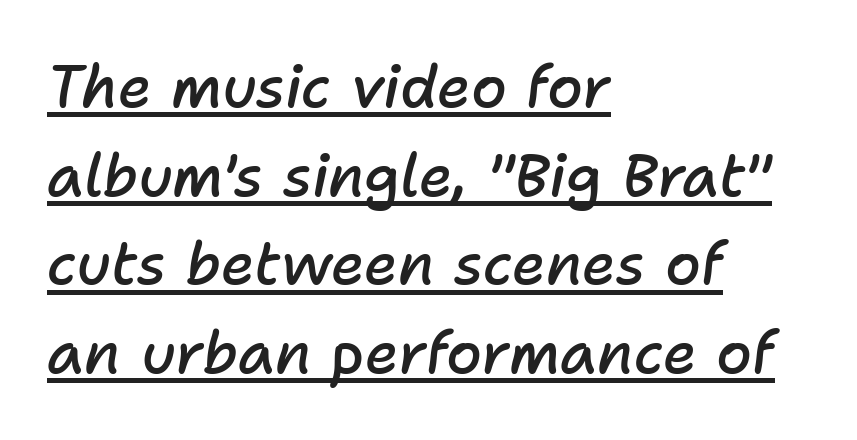
Q: Is the text bold? A: Semi-bold.
Q: Is the text italic (slanted)? A: Yes, it leans right by about 11 degrees.
Q: Is the text underlined? A: Yes.
Q: How is the paragraph aligned? A: Left-aligned.
Q: Is the spacing between letters normal or unusually wide? A: Normal.
Q: Is the spacing between lines tight, normal or loose? A: Normal.
Q: Width (condensed, normal, or wide)? A: Normal.
Q: Stroke contrast? A: Low.
Q: x-height? A: Medium.
Q: Monospaced? A: No.
